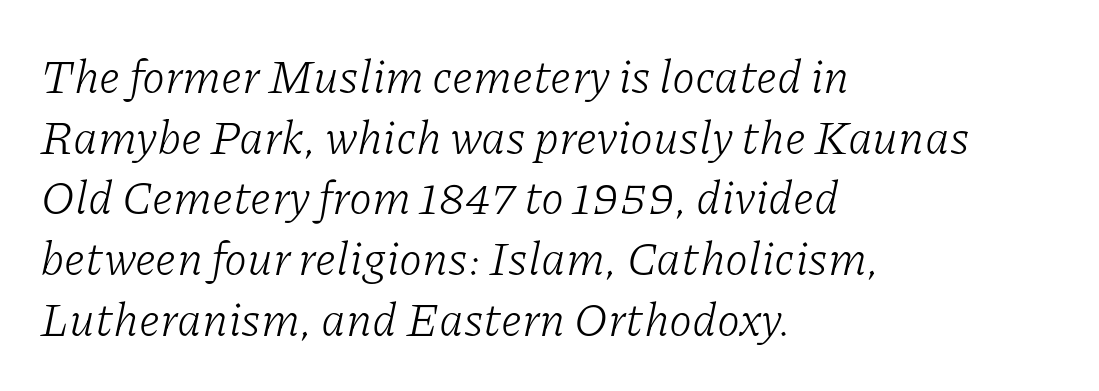
Quick note: interline space is typical. Type style note: has serifs. These lines were composed using italics. Short note: letters normally spaced. The characters are drawn with everyday or finer stroke widths. The zone under the glyphs is completely vacant.
